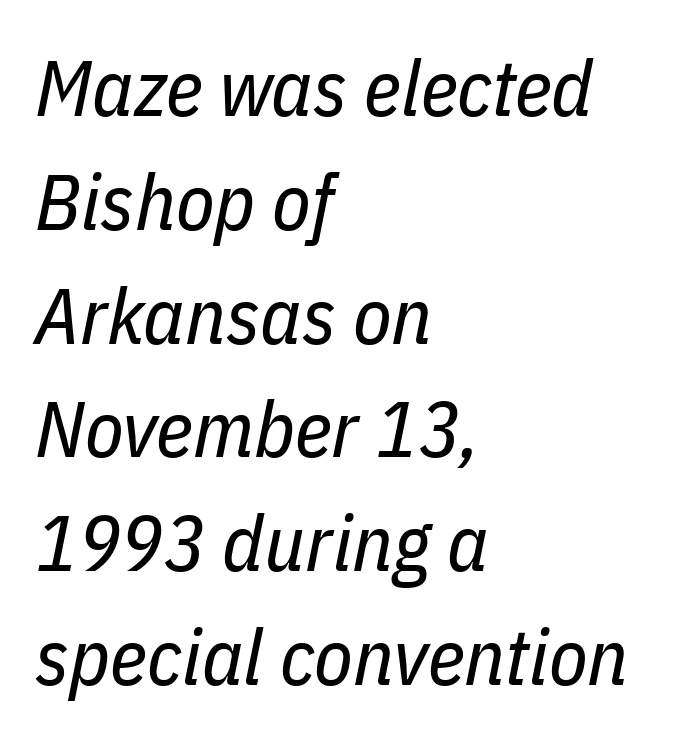
The image shows 79 px regular-weight, condensed type, italic (leaning right); set left-aligned, normal line spacing (1.44x), normal letter spacing, not underlined; low stroke contrast and a medium x-height.
